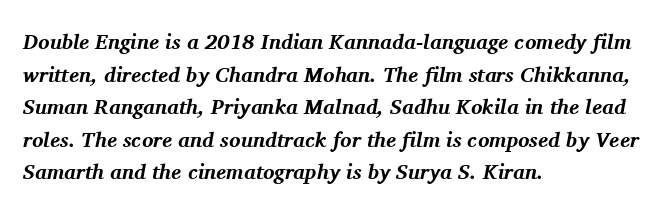
{"italic": "yes", "lean": "right", "slant_degrees": 11, "bold": "yes", "underline": "no", "align": "left", "line_spacing": "normal", "line_spacing_ratio": 1.55, "letter_spacing": "normal", "letter_spacing_em": 0.0, "glyph_px": 21}
